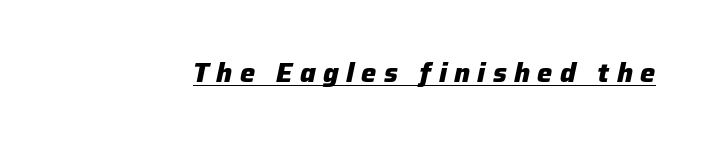
{"italic": "yes", "lean": "right", "slant_degrees": 12, "bold": "yes", "underline": "yes", "letter_spacing": "wide", "letter_spacing_em": 0.27, "glyph_px": 27}
